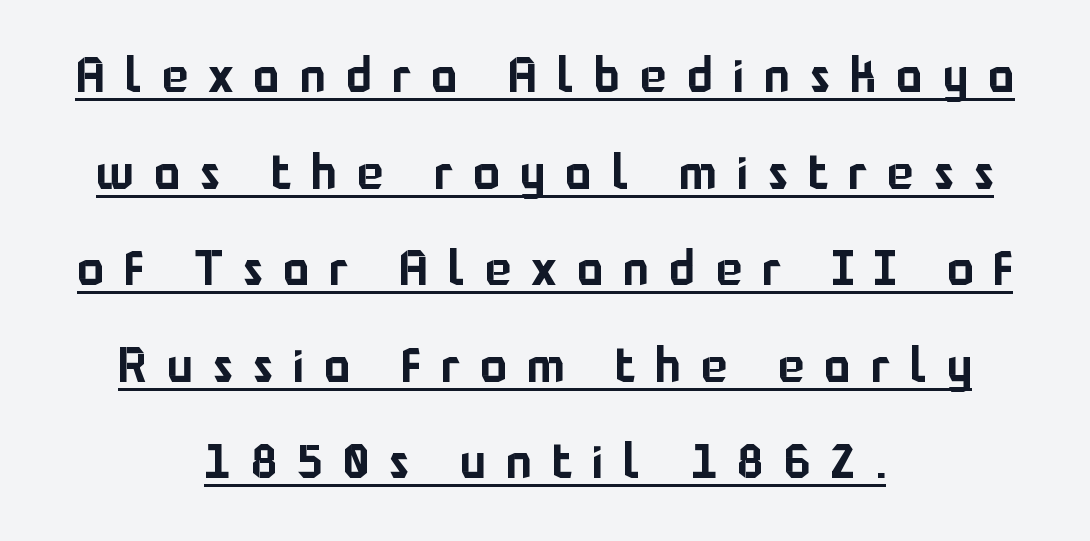
The image shows 49 px sans-serif type, upright; set centered, loose line spacing (1.97x), unusually wide letter spacing (+0.41 em), underlined; low stroke contrast and a medium x-height.
